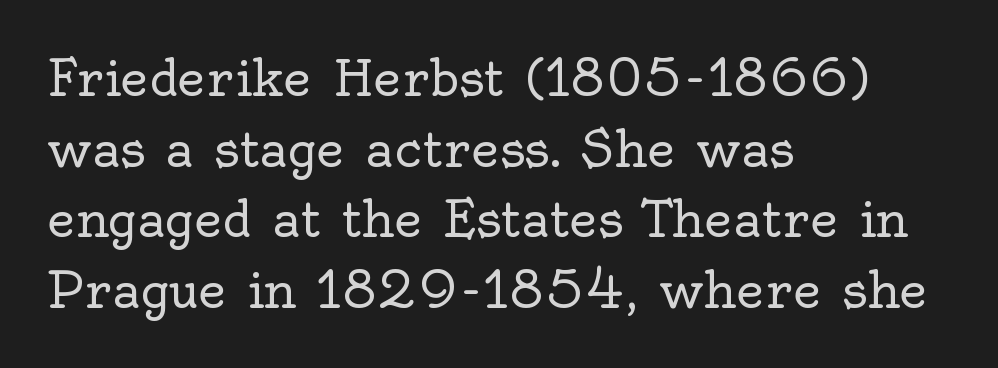
Normally led — the rows are evenly, conventionally spaced. Is this a fixed-width face? No — the glyphs have proportional, varying widths. The letters stand straight up with perfectly vertical stems. Which margin do the lines hug? The left one — the right edge is uneven. The weight tops out at a normal text grade.
